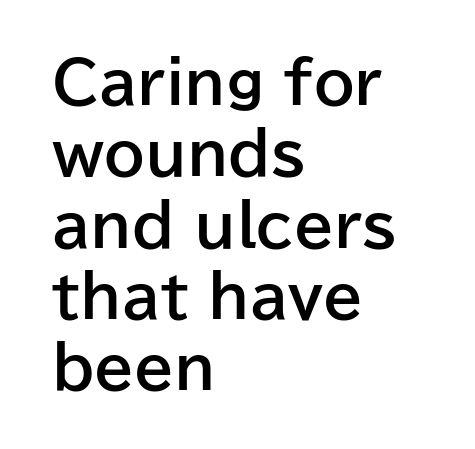
The type is set solid horizontally, with unmodified tracking. Bare-footed words on every line. Classification — sans serif. Caption: multi-line text, flush left, ragged right. Vertical strokes here are truly vertical. Students, this is bold: see how much ink each stroke carries.
